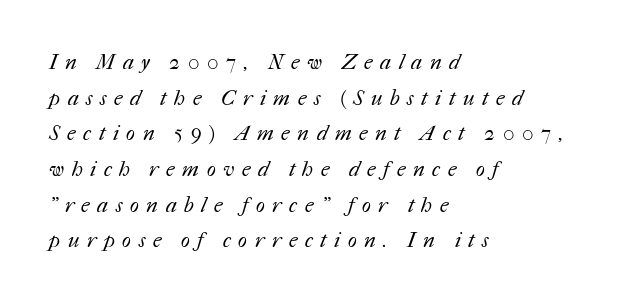
The rag falls on the right side of this text block. Successive baselines arrive at the customary interval. Any mark beneath the type? The region is blank. No chunkiness to these letters — they're not bold. Here the glyphs are tracked loosely, breaking word shapes into spaced letters.
